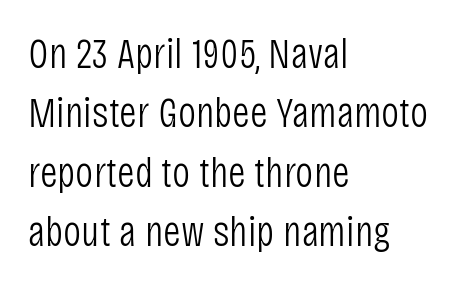
The image shows 43 px light, condensed sans-serif type, upright; set left-aligned, normal line spacing (1.38x), normal letter spacing, not underlined; low stroke contrast and a large x-height.
